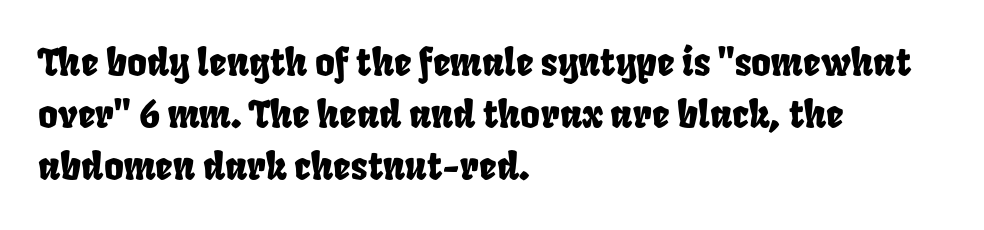
{"width": "condensed", "stroke_contrast": "low", "x_height": "large", "monospaced": "no", "underline": "no", "align": "left", "line_spacing": "normal", "line_spacing_ratio": 1.37, "letter_spacing": "normal", "letter_spacing_em": 0.0, "glyph_px": 38}
